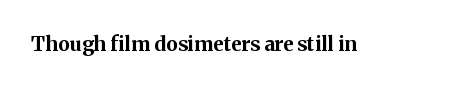
The rendering keeps characters at their native spacing. Underlining? Definitely not there. Nope, not italic — everything's standing straight. Set as a true bold cut, around the 700 mark.
